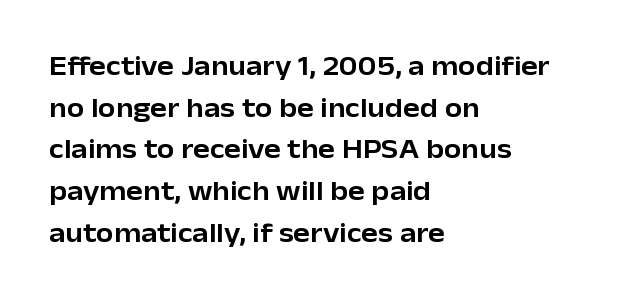
Do the letters lean? They stand straight. The space between consecutive lines is moderate. The letterforms sit shoulder to shoulder at normal distance. These lines are rendered in a variable-pitch font. Bare-footed words on every line.
